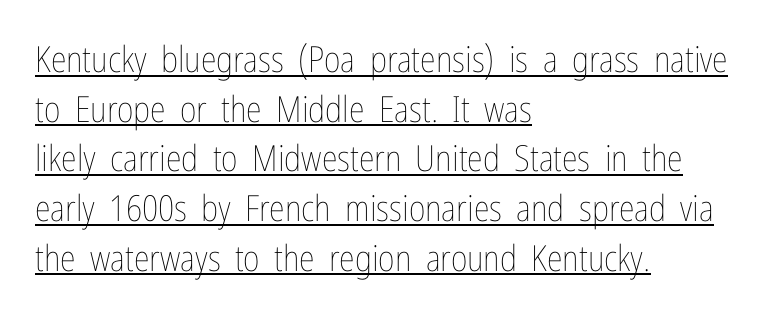
Ink coverage per letter is moderate at most. Notice how the passage keeps a crisp vertical edge on the left only. Descenders here cross a horizontal rule under the line. Observe the ordinary spacing: letters are neighbours, not strangers. Successive baselines arrive at the customary interval.
